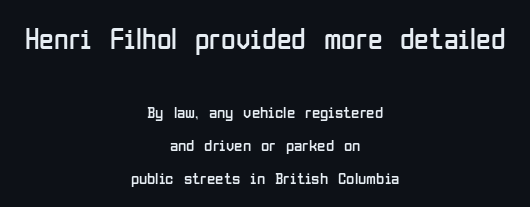
Words appear dense and cohesive because spacing is normal. Character widths vary here, with narrow letters taking less room than wide ones. Summary of weight: not heavy and not bold. The rendering shrinks the type as you move from the upper chunk to the lower. To sum up the face: it is a sans, with no serifs.
